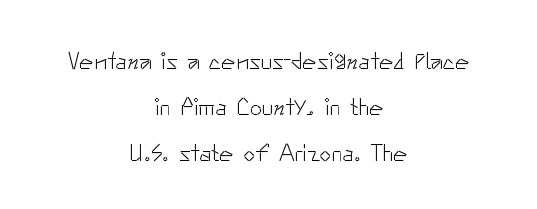
Q: Is the text bold? A: No.
Q: Is the text italic (slanted)? A: No, it is upright.
Q: Is the text underlined? A: No.
Q: How is the paragraph aligned? A: Centered.
Q: Is the spacing between letters normal or unusually wide? A: Normal.
Q: Is the spacing between lines tight, normal or loose? A: Loose.
